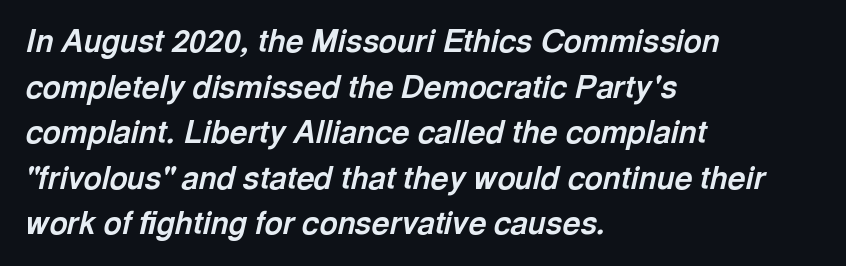
The paragraph has a hard left edge and a soft right edge. Any mark beneath the type? The region is blank. Observe the lean: these are italic letterforms. The letters advance in unequal steps, a hallmark of proportional type. Normally led — the rows are evenly, conventionally spaced. Heft: maximum for text — a bold.
